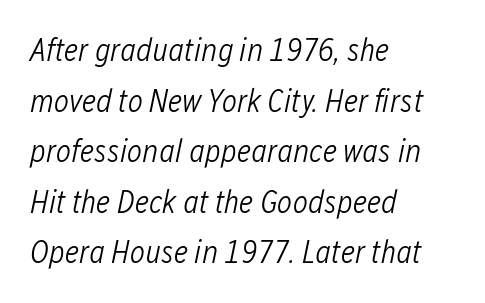
Q: Is the text bold? A: No.
Q: Is the text italic (slanted)? A: Yes, it leans right by about 12 degrees.
Q: Is the text underlined? A: No.
Q: How is the paragraph aligned? A: Left-aligned.
Q: Is the spacing between letters normal or unusually wide? A: Normal.
Q: Is the spacing between lines tight, normal or loose? A: Normal.
Q: Width (condensed, normal, or wide)? A: Condensed.
Q: Stroke contrast? A: Low.
Q: x-height? A: Medium.
Q: Monospaced? A: No.
